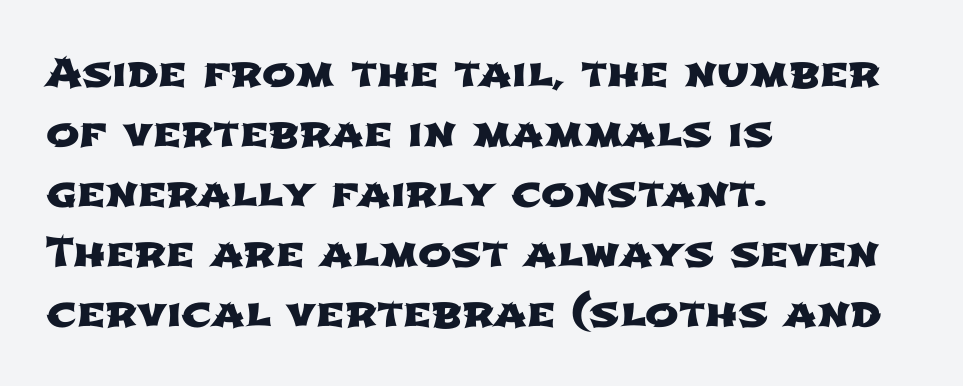
Proportional: the letters do not fall into vertical columns. The foot of each line stays bare and open. Note: no serifs on the glyphs. The line-height multiplier appears to be the usual default. Nobody touched the tracking dial on this one. Horizontal alignment here is leftward, the default for most running prose.
